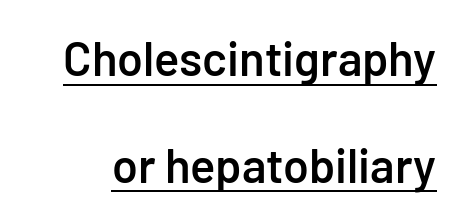
{"serif": "no", "italic": "no", "bold": "semi", "weight": "semibold", "width": "normal", "stroke_contrast": "low", "x_height": "medium", "monospaced": "no", "underline": "yes", "line_spacing": "loose", "line_spacing_ratio": 2.27, "letter_spacing": "normal", "letter_spacing_em": 0.0, "glyph_px": 47}
